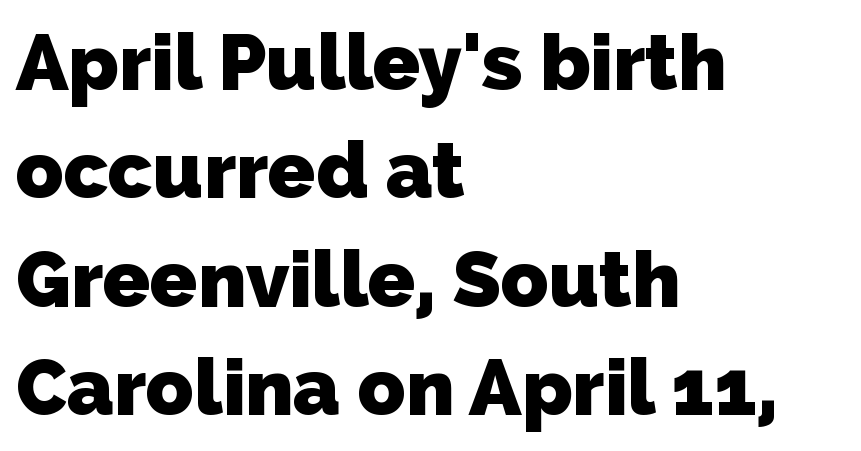
The designer left line spacing at the default. This rendering uses left alignment, leaving the right contour irregular. The line texture is even and compact thanks to regular tracking. The face used here is proportionally spaced, like ordinary book or web type. The zone under the glyphs is completely vacant. Classification — sans serif.
